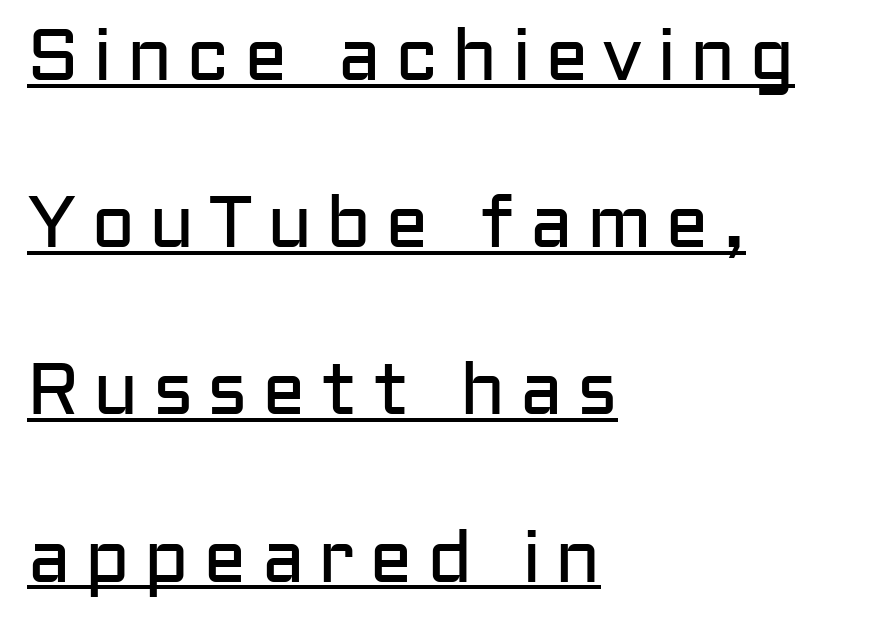
Ordinary non-slanted type is in use. The font sits on the lighter half of the weight spectrum, regular included. Do the characters align in a grid? No, the font is proportional. Is this a sans? Yes — the strokes have no serifs. Quick note: underline on.
